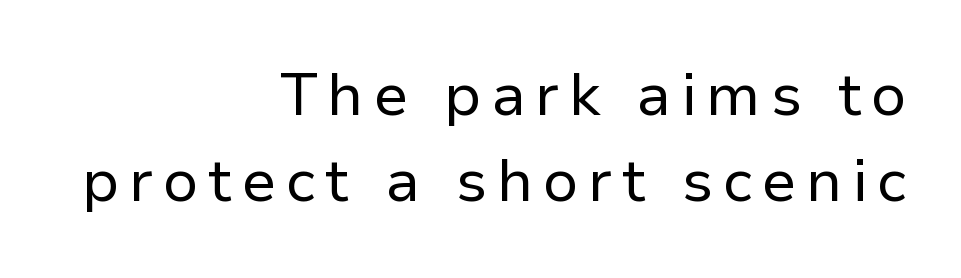
{"serif": "no", "italic": "no", "bold": "no", "weight": "regular", "width": "normal", "stroke_contrast": "low", "x_height": "medium", "monospaced": "no", "underline": "no", "align": "right", "line_spacing": "normal", "line_spacing_ratio": 1.44, "glyph_px": 60}
